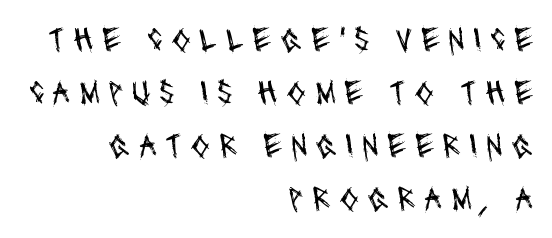
In terms of letterspacing, this is a distinctly airy, spread setting. Notice how the passage keeps a crisp vertical edge on the right only. Weight: not bold — regular or lighter. Students, observe: this is what conventionally led text looks like. The rendering uses natural spacing where letterforms have individual widths. Rule under the text: the space is simply empty.
